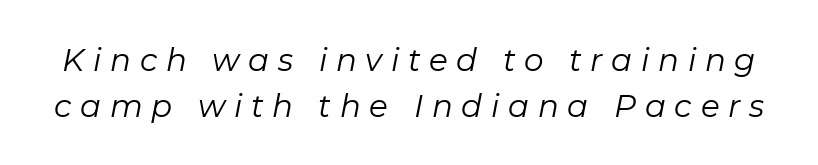
Q: Is the text bold? A: No.
Q: Is the text italic (slanted)? A: Yes, it leans right by about 11 degrees.
Q: Is the text underlined? A: No.
Q: Is the spacing between letters normal or unusually wide? A: Unusually wide.
Q: Is the spacing between lines tight, normal or loose? A: Normal.
Q: Width (condensed, normal, or wide)? A: Normal.
Q: Stroke contrast? A: Low.
Q: x-height? A: Medium.
Q: Monospaced? A: No.
